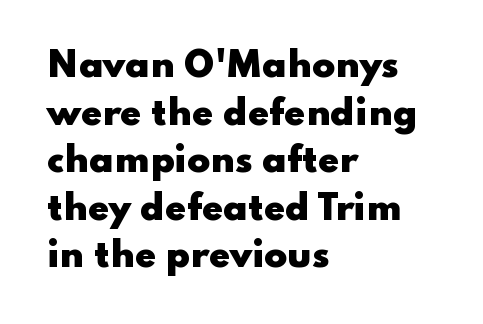
{"serif": "no", "italic": "no", "bold": "yes", "weight": "heavy", "width": "wide", "stroke_contrast": "low", "x_height": "small", "monospaced": "no", "underline": "no", "align": "left", "line_spacing": "normal", "line_spacing_ratio": 1.4, "letter_spacing": "normal", "letter_spacing_em": 0.0, "glyph_px": 34}
